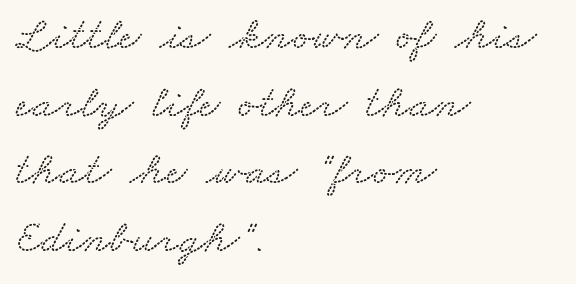
The image shows 47 px wide serif type; set left-aligned, normal line spacing (1.44x), normal letter spacing, not underlined; medium stroke contrast and a small x-height.
